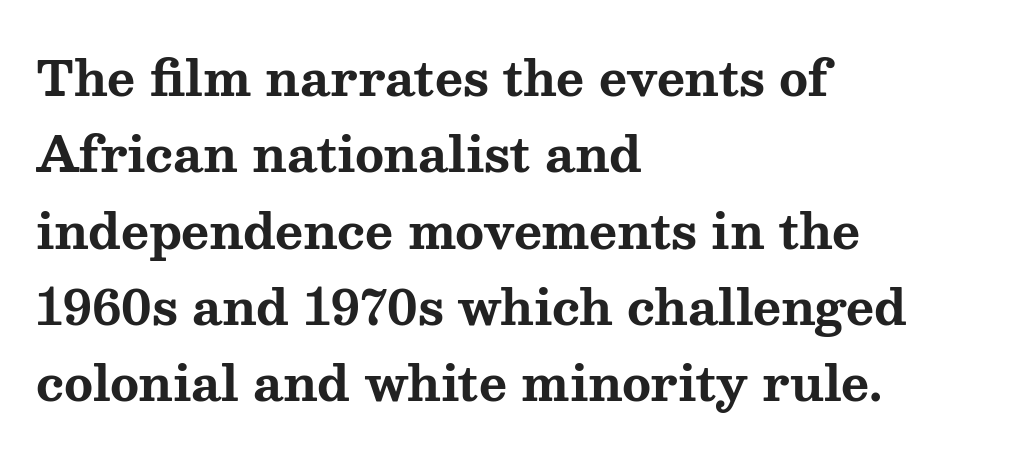
The image shows 48 px bold, wide serif type, upright; set left-aligned, normal line spacing (1.59x), normal letter spacing, not underlined; medium stroke contrast and a medium x-height.
